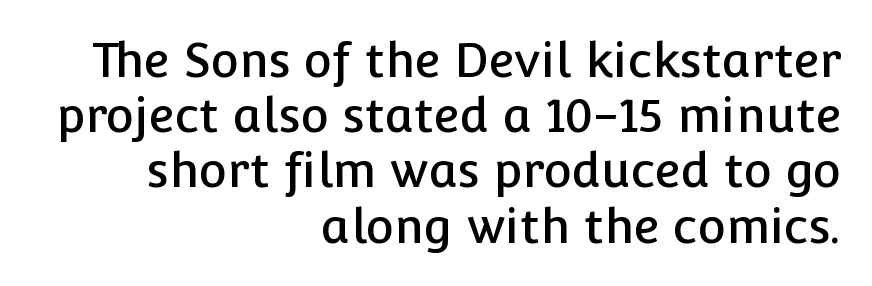
Q: Is the text italic (slanted)? A: No, it is upright.
Q: Is the typeface a serif or a sans-serif typeface? A: Sans-serif.
Q: Is the text underlined? A: No.
Q: How is the paragraph aligned? A: Right-aligned.
Q: Is the spacing between letters normal or unusually wide? A: Normal.
Q: Is the spacing between lines tight, normal or loose? A: Tight.
Q: Width (condensed, normal, or wide)? A: Normal.
Q: Stroke contrast? A: Low.
Q: x-height? A: Medium.
Q: Monospaced? A: No.
